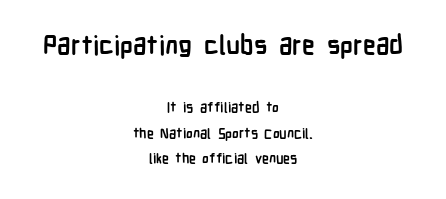
{"italic": "no", "bold": "yes", "underline": "no", "align": "center", "line_spacing_ratio": 1.82, "letter_spacing": "normal", "letter_spacing_em": 0.0, "larger_block": "first", "size_ratio": 1.86, "glyph_px": 26}
